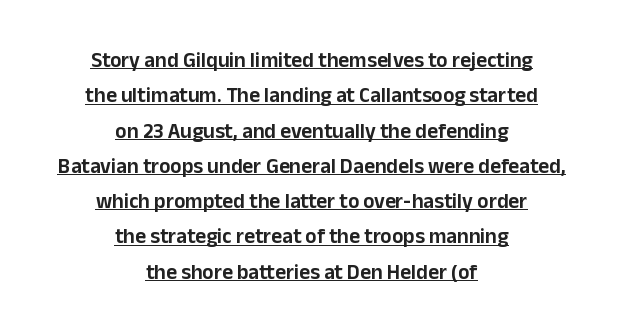
Q: Is the text italic (slanted)? A: No, it is upright.
Q: Is the text underlined? A: Yes.
Q: How is the paragraph aligned? A: Centered.
Q: Is the spacing between letters normal or unusually wide? A: Normal.
Q: Is the spacing between lines tight, normal or loose? A: Normal.
